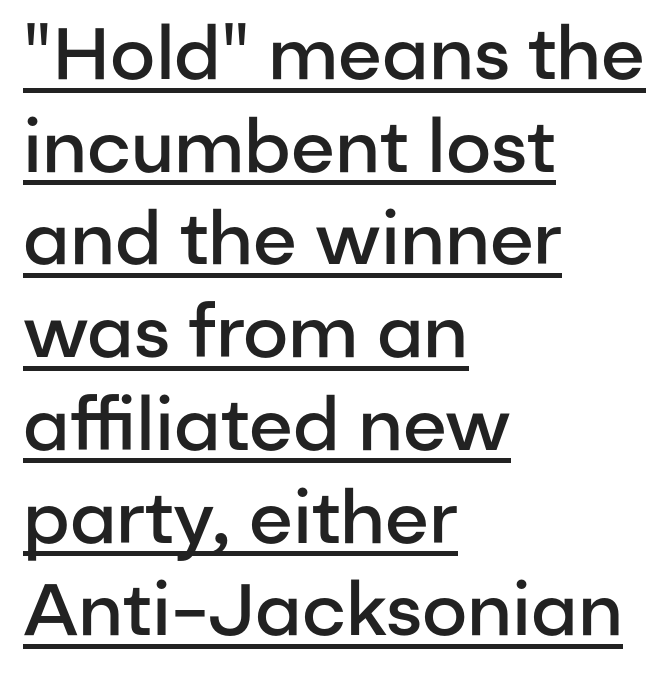
The passage shown is typeset with a sans-serif family. Here the glyphs are tracked normally, forming tight word shapes. Underline: present. A bit beefed up — I'd call it semibold rather than bold. Varying glyph widths throughout — classic text-font behaviour.
